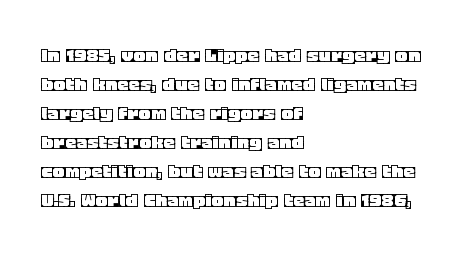
The image shows 23 px text type, upright; set left-aligned, normal line spacing (1.26x), normal letter spacing, not underlined.
